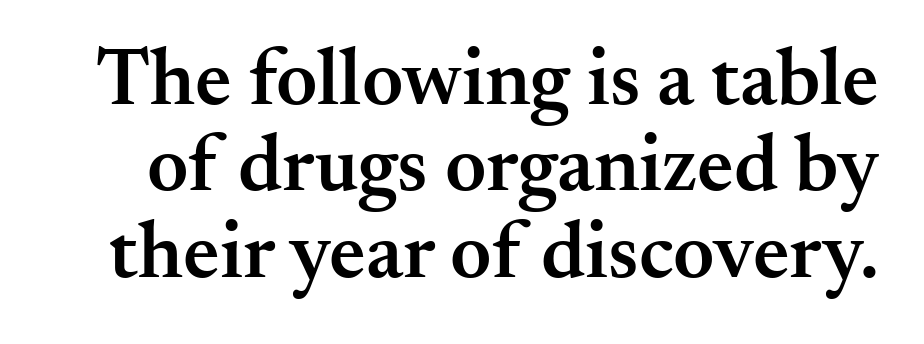
{"serif": "yes", "italic": "no", "bold": "semi", "weight": "semibold", "width": "normal", "stroke_contrast": "medium", "x_height": "small", "monospaced": "no", "underline": "no", "line_spacing": "tight", "line_spacing_ratio": 1.08, "letter_spacing": "normal", "letter_spacing_em": 0.0, "glyph_px": 80}
